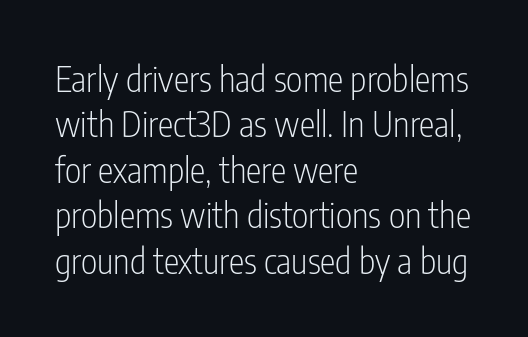
The image shows 35 px light, condensed sans-serif type, upright; set left-aligned, normal line spacing (1.3x), normal letter spacing, not underlined; low stroke contrast and a medium x-height.
